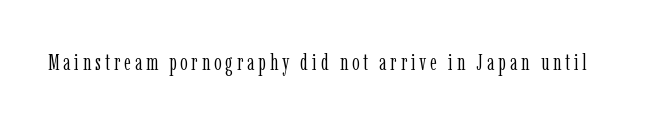
The image shows 23 px text type, upright; set not underlined.
